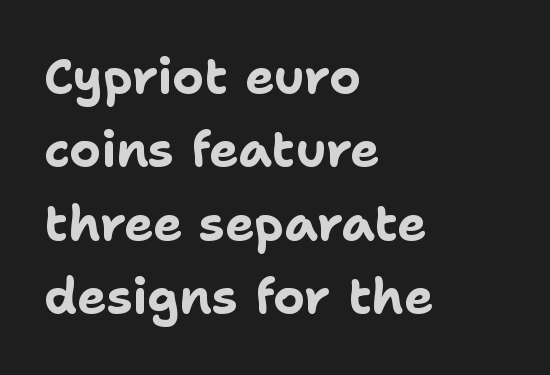
The image shows 49 px bold sans-serif type, upright; set left-aligned, normal line spacing (1.5x), normal letter spacing, not underlined; low stroke contrast and a medium x-height.
